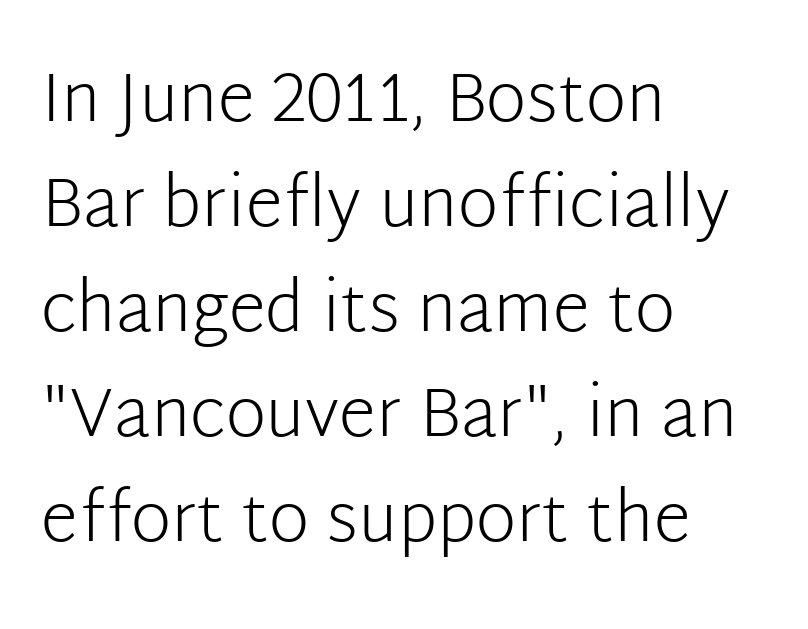
{"serif": "no", "italic": "no", "bold": "no", "weight": "light", "width": "normal", "stroke_contrast": "low", "x_height": "medium", "monospaced": "no", "underline": "no", "align": "left", "line_spacing": "normal", "line_spacing_ratio": 1.52, "letter_spacing": "normal", "letter_spacing_em": 0.0, "glyph_px": 69}
